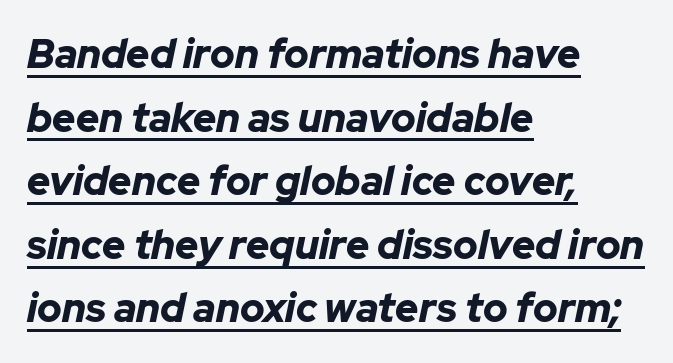
Caption: lettering with a line underneath. Note the varied advance widths — an 'i' is clearly narrower than an 'm'. I'd describe the lettering as bold — thick and assertive. A student would call this left alignment; a typographer would say flush left, rag right. Nobody touched the tracking dial on this one. Quick note: italic.
